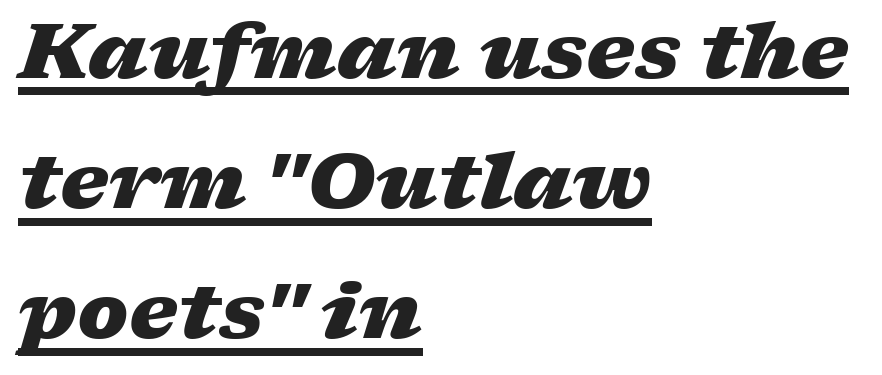
Q: Is the text bold? A: Yes.
Q: Is the text italic (slanted)? A: Yes, it leans right by about 17 degrees.
Q: Is the text underlined? A: Yes.
Q: How is the paragraph aligned? A: Left-aligned.
Q: Is the spacing between letters normal or unusually wide? A: Normal.
Q: Is the spacing between lines tight, normal or loose? A: Normal.
Q: Width (condensed, normal, or wide)? A: Wide.
Q: Stroke contrast? A: Low.
Q: x-height? A: Medium.
Q: Monospaced? A: No.
